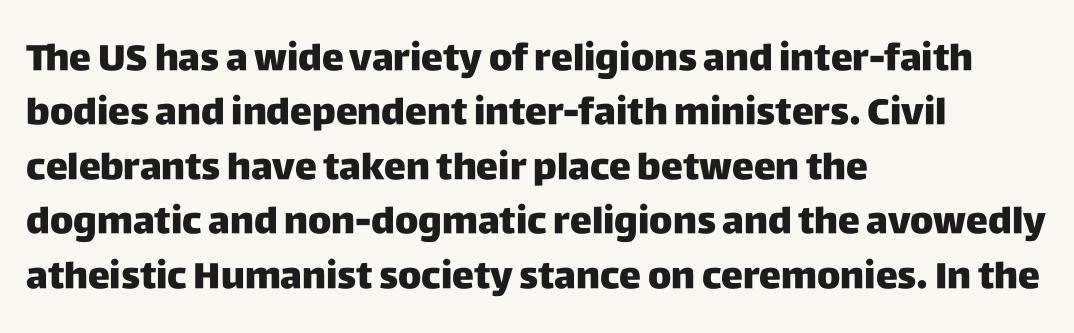
Every stem runs plumb, perpendicular to the baseline. The space directly below the letters is spotless. The designer went with a sans here, leaving each stem footless. Students, note that the glyphs here touch the page at normal intervals. Character widths vary here, with narrow letters taking less room than wide ones. The passage shown stacks its lines at a standard gap.
